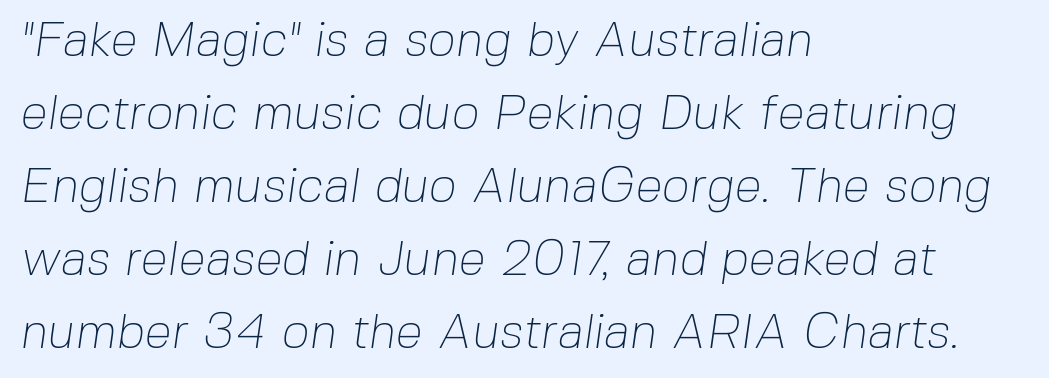
Q: Is the text bold? A: No.
Q: Is the typeface a serif or a sans-serif typeface? A: Sans-serif.
Q: Is the text underlined? A: No.
Q: How is the paragraph aligned? A: Left-aligned.
Q: Is the spacing between letters normal or unusually wide? A: Normal.
Q: Is the spacing between lines tight, normal or loose? A: Normal.
Q: Width (condensed, normal, or wide)? A: Normal.
Q: Stroke contrast? A: Low.
Q: x-height? A: Medium.
Q: Monospaced? A: No.
